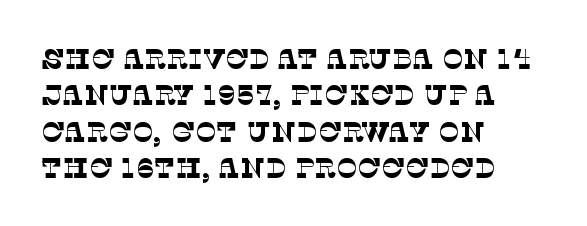
Q: Is the text bold? A: No.
Q: Is the typeface a serif or a sans-serif typeface? A: Serif.
Q: Is the text underlined? A: No.
Q: How is the paragraph aligned? A: Left-aligned.
Q: Is the spacing between letters normal or unusually wide? A: Normal.
Q: Is the spacing between lines tight, normal or loose? A: Normal.
Q: Width (condensed, normal, or wide)? A: Normal.
Q: Stroke contrast? A: Low.
Q: x-height? A: Large.
Q: Monospaced? A: No.
